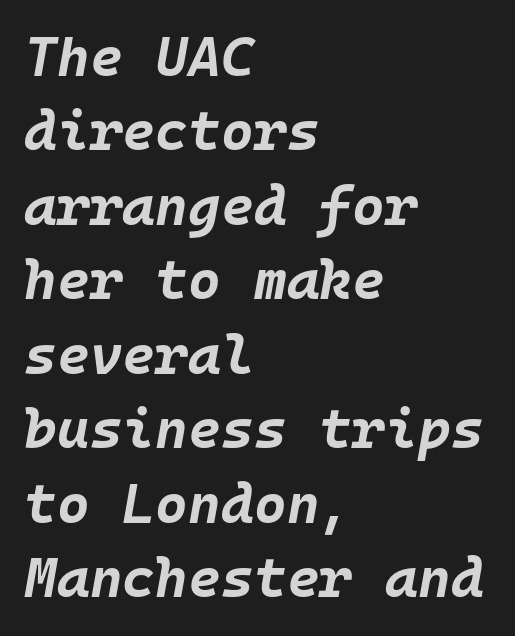
Vertically, the passage feels balanced, rows spaced as you'd expect. Looks like terminal output: every glyph gets an equal slot. No word sits above an underline. Horizontally, the lines are justified to the leading edge only. Compared with ordinary roman type, these characters are visibly tilted.
